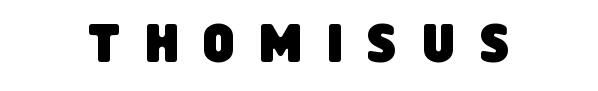
The rendering uses natural spacing where letterforms have individual widths. Bare-footed words on every line. In terms of letterspacing, this is a distinctly airy, spread setting. Is this a sans? Yes — the strokes have no serifs.
